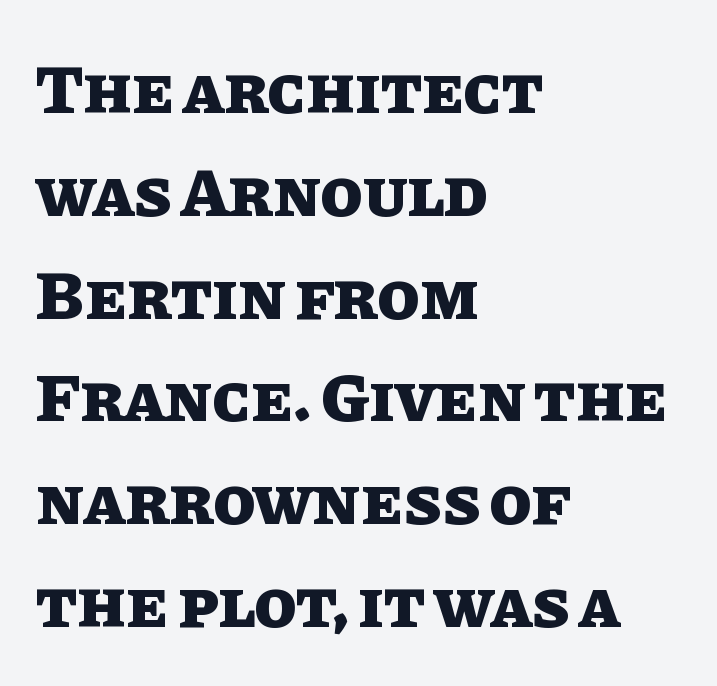
The image shows 69 px heavy type, upright; set left-aligned, normal line spacing (1.49x), normal letter spacing, not underlined; low stroke contrast and a large x-height.
